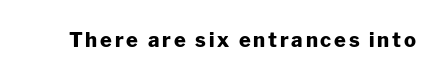
The type sits square on the baseline with zero lean. Lines of text with bare space underneath. Does the weight exceed regular? Yes, all the way to bold.
